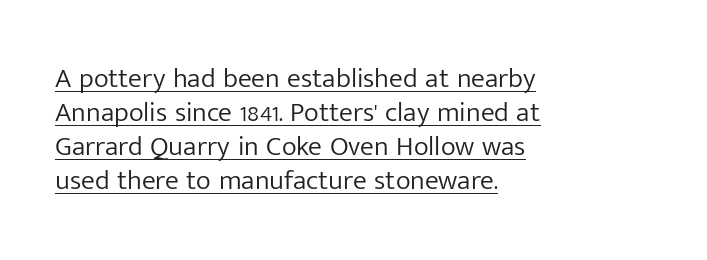
Is the type heavy? It reads as light-to-regular instead. There is no visible air inserted between adjacent glyphs. Rendered with straight, roman letterforms. This sample is left-justified, so line endings fall wherever the words run out. This sample has the flowing, uneven cadence of proportional lettering. Check where the strokes stop: nothing finishes them off — pure sans.
